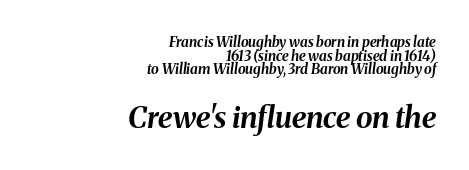
{"italic": "yes", "lean": "right", "slant_degrees": 8, "bold": "yes", "weight": "bold", "width": "normal", "stroke_contrast": "medium", "x_height": "medium", "monospaced": "no", "underline": "no", "align": "right", "line_spacing": "tight", "line_spacing_ratio": 0.97, "letter_spacing": "normal", "letter_spacing_em": 0.0, "larger_block": "second", "size_ratio": 2.14, "glyph_px": 30}
